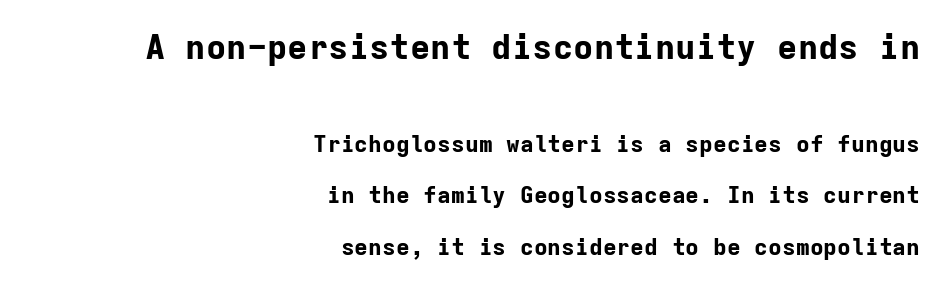
{"serif": "no", "italic": "no", "bold": "yes", "weight": "bold", "width": "normal", "stroke_contrast": "low", "x_height": "medium", "monospaced": "yes", "underline": "no", "align": "right", "line_spacing": "loose", "line_spacing_ratio": 2.23, "letter_spacing": "normal", "letter_spacing_em": 0.0, "larger_block": "first", "size_ratio": 1.48, "glyph_px": 34}
